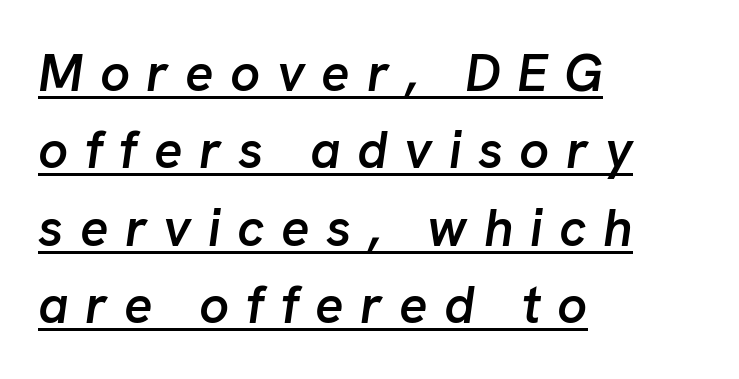
The image shows 53 px semibold type, italic (leaning right); set left-aligned, normal line spacing (1.46x), unusually wide letter spacing (+0.31 em), underlined; low stroke contrast and a medium x-height.
